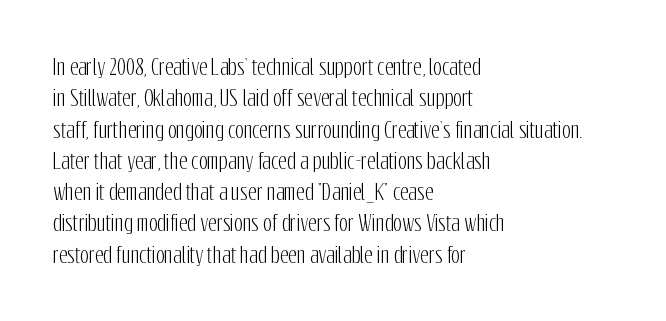
The compositor pushed each line to the left boundary. The designer left line spacing at the default. The rendering keeps characters at their native spacing. No italicization has been applied; the sample stays upright. Clear beneath every line of the passage.
